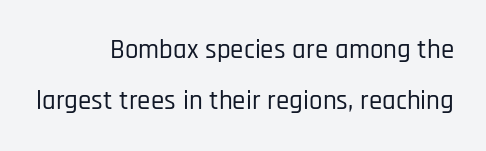
A roman cut, with each character standing at attention. Characters follow at the spacing the type designer built in. These lines are set flush right with a ragged left edge. Glance below the letters and you will spot only blank space.
